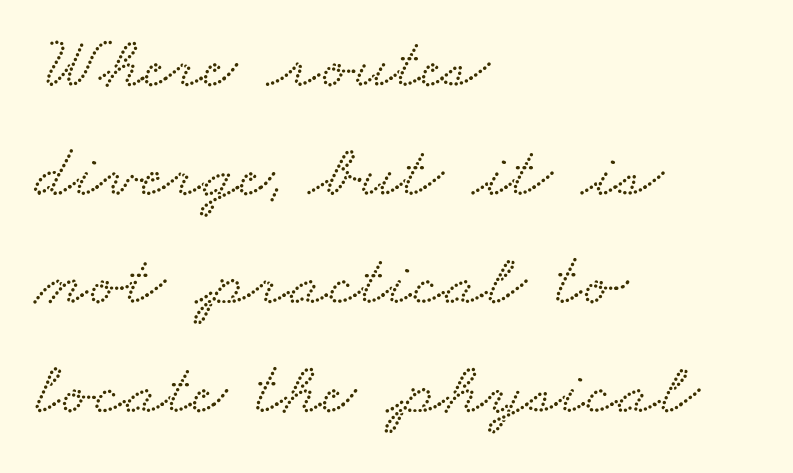
The zone under the glyphs is completely vacant. Type style note: has serifs. Do the characters align in a grid? No, the font is proportional. These lines are set flush left with a ragged right edge. The rendering keeps characters at their native spacing. Regarding leading, the lines here are spaced in the standard way.
